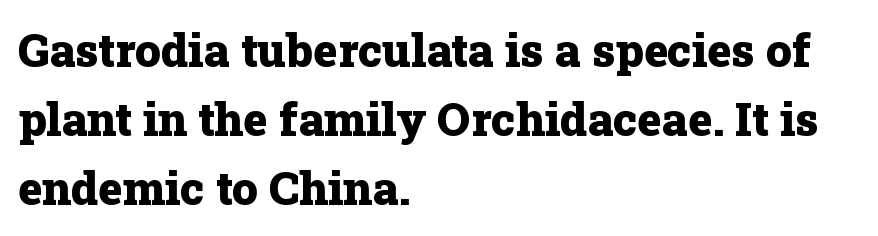
Q: Is the text bold? A: Yes.
Q: Is the text italic (slanted)? A: No, it is upright.
Q: Is the typeface a serif or a sans-serif typeface? A: Serif.
Q: Is the text underlined? A: No.
Q: How is the paragraph aligned? A: Left-aligned.
Q: Is the spacing between letters normal or unusually wide? A: Normal.
Q: Is the spacing between lines tight, normal or loose? A: Normal.
Q: Width (condensed, normal, or wide)? A: Normal.
Q: Stroke contrast? A: Low.
Q: x-height? A: Medium.
Q: Monospaced? A: No.
